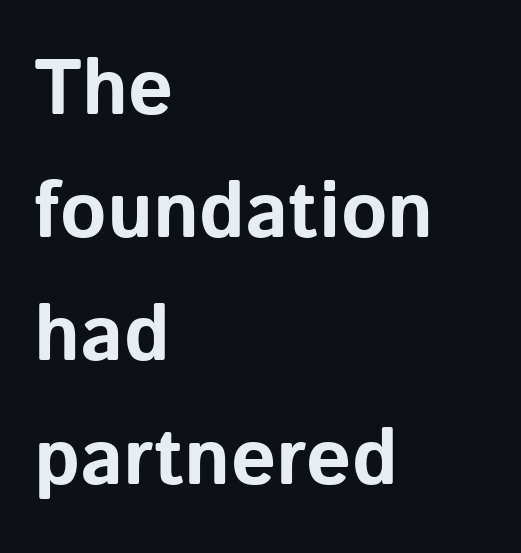
{"serif": "no", "italic": "no", "bold": "yes", "weight": "bold", "width": "normal", "stroke_contrast": "low", "x_height": "medium", "monospaced": "no", "underline": "no", "align": "left", "line_spacing": "normal", "line_spacing_ratio": 1.56, "letter_spacing": "normal", "letter_spacing_em": 0.0, "glyph_px": 79}
